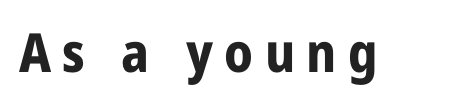
Q: Is the text bold? A: Yes.
Q: Is the text italic (slanted)? A: No, it is upright.
Q: Is the typeface a serif or a sans-serif typeface? A: Sans-serif.
Q: Is the text underlined? A: No.
Q: Is the spacing between letters normal or unusually wide? A: Unusually wide.
Q: Width (condensed, normal, or wide)? A: Condensed.
Q: Stroke contrast? A: Low.
Q: x-height? A: Large.
Q: Monospaced? A: No.
